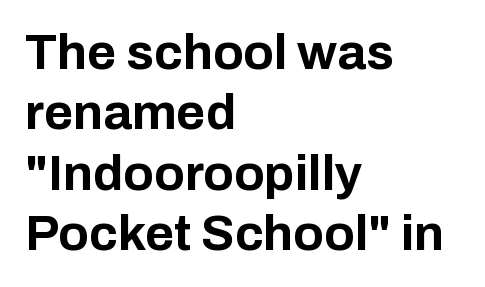
The image shows 50 px bold sans-serif type, upright; set left-aligned, line spacing 1.21x, normal letter spacing, not underlined; low stroke contrast and a medium x-height.
